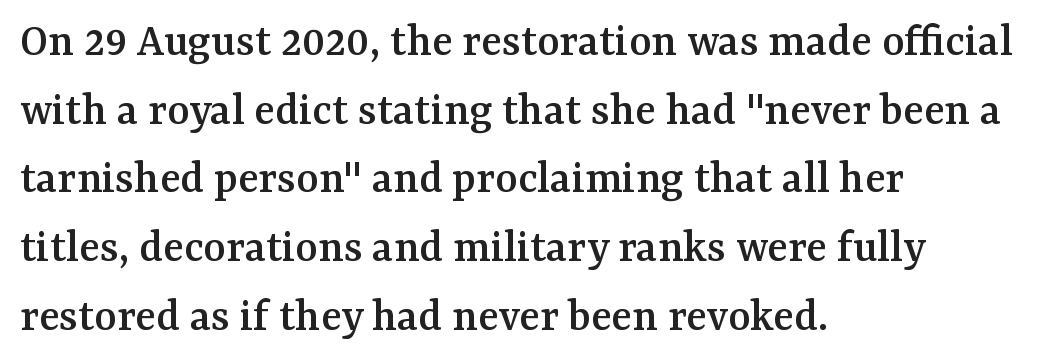
The passage is arranged the way most books set body copy — flush left. Clear beneath every line of the passage. Horizontal bands of white between lines are of average thickness. Style check: upright.
